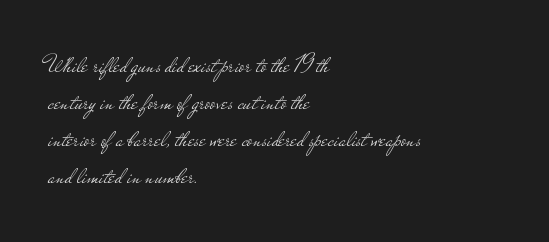
{"bold": "no", "underline": "no", "align": "left", "line_spacing": "normal", "line_spacing_ratio": 1.42, "letter_spacing": "normal", "letter_spacing_em": 0.0, "glyph_px": 26}
